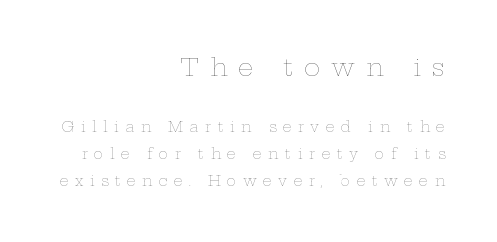
The image shows 24 px text type, upright; set right-aligned, loose line spacing (1.93x), unusually wide letter spacing (+0.46 em), not underlined; the first (top) block is 1.71x larger.
